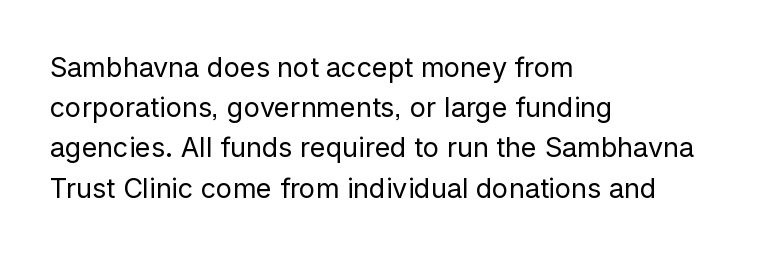
{"italic": "no", "bold": "no", "underline": "no", "align": "left", "line_spacing": "normal", "line_spacing_ratio": 1.49, "letter_spacing": "normal", "letter_spacing_em": 0.0, "glyph_px": 27}
